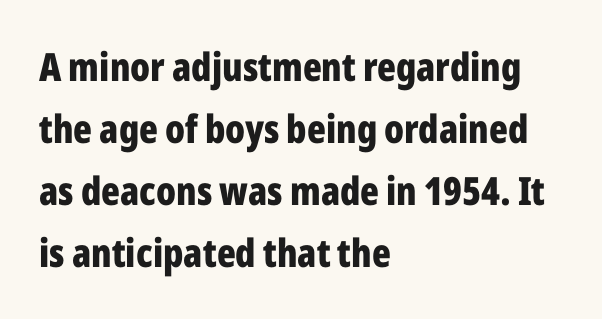
The image shows 39 px bold, condensed sans-serif type, upright; set left-aligned, normal line spacing (1.59x), normal letter spacing, not underlined; low stroke contrast and a medium x-height.
